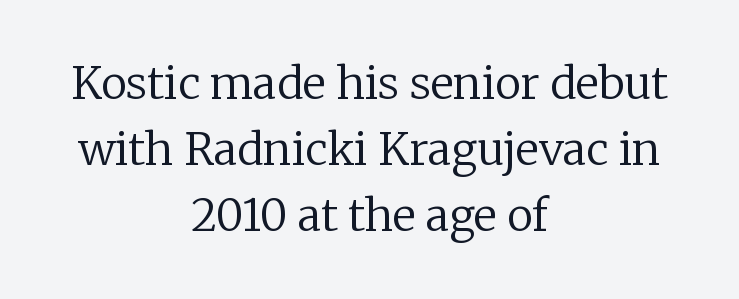
{"serif": "yes", "italic": "no", "bold": "no", "weight": "regular", "width": "normal", "stroke_contrast": "low", "x_height": "medium", "monospaced": "no", "underline": "no", "align": "center", "line_spacing": "normal", "line_spacing_ratio": 1.5, "letter_spacing": "normal", "letter_spacing_em": 0.0, "glyph_px": 44}
